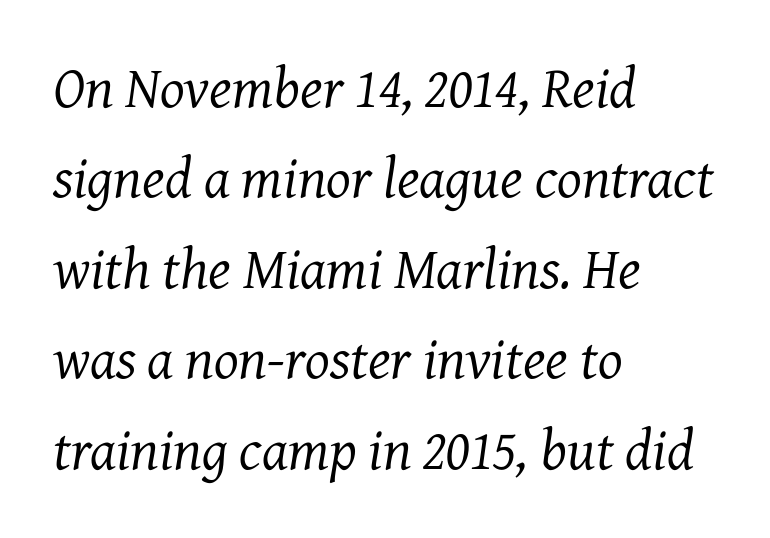
Q: Is the text bold? A: No.
Q: Is the text italic (slanted)? A: Yes, it leans right by about 7 degrees.
Q: Is the typeface a serif or a sans-serif typeface? A: Serif.
Q: Is the text underlined? A: No.
Q: How is the paragraph aligned? A: Left-aligned.
Q: Is the spacing between letters normal or unusually wide? A: Normal.
Q: Is the spacing between lines tight, normal or loose? A: Normal.
Q: Width (condensed, normal, or wide)? A: Normal.
Q: Stroke contrast? A: Medium.
Q: x-height? A: Medium.
Q: Monospaced? A: No.
